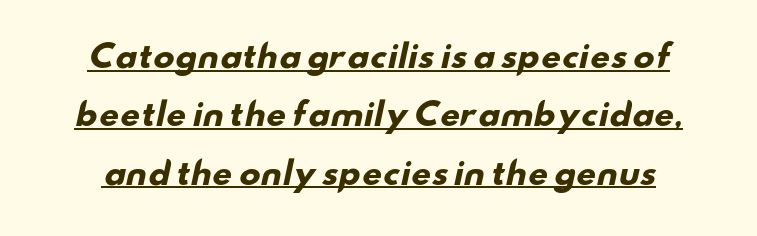
{"serif": "no", "bold": "yes", "weight": "heavy", "width": "wide", "stroke_contrast": "low", "x_height": "small", "monospaced": "no", "underline": "yes", "line_spacing_ratio": 1.88, "letter_spacing": "normal", "letter_spacing_em": 0.0, "glyph_px": 31}
